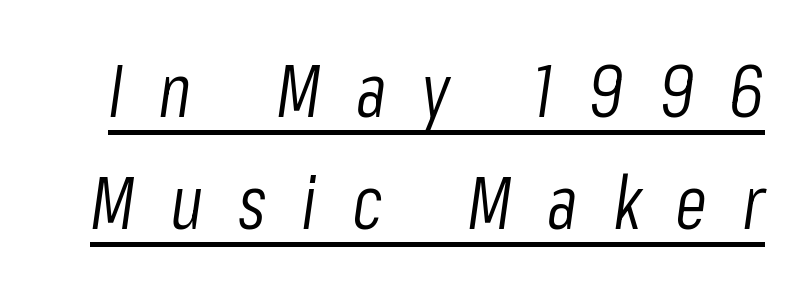
The image shows 74 px light, condensed type, italic (leaning right); set normal line spacing (1.52x), unusually wide letter spacing (+0.47 em), underlined; low stroke contrast and a medium x-height.
